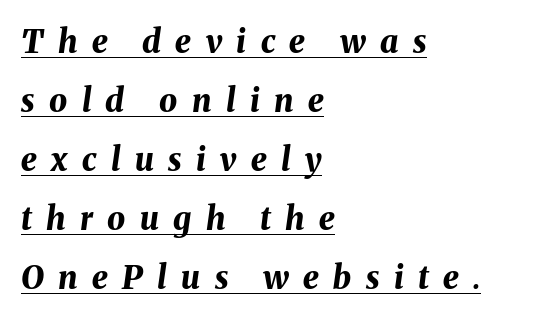
Pretty heavy lettering here — definitely bold. The face used here appears with an underline applied. Observe the lean: these are italic letterforms. Teacher's note: observe the even left margin — that is flush-left alignment. These lines are rendered in a variable-pitch font.
